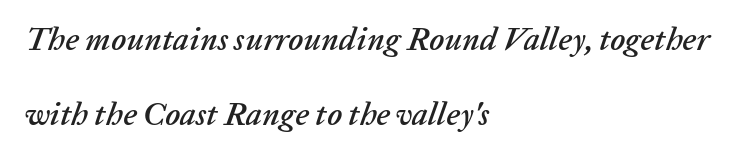
Looks like regular typesetting: each glyph gets only the width it needs. What's the leading like? Stretched, with rows far apart. Quick note: italic. The glyphs are unaccompanied by any horizontal stroke below them.
